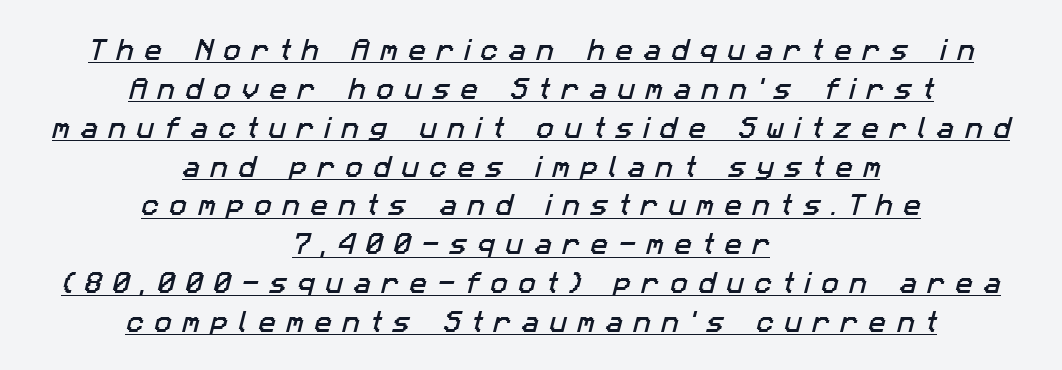
The image shows 23 px text type; set centered, normal line spacing (1.69x), unusually wide letter spacing (+0.47 em), underlined.
